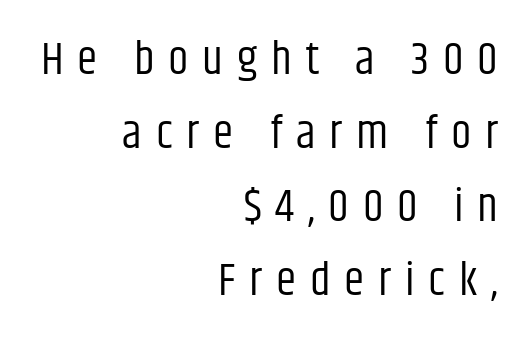
The image shows 46 px regular-weight, condensed sans-serif type, upright; set right-aligned, normal line spacing (1.6x), unusually wide letter spacing (+0.3 em), not underlined; low stroke contrast and a large x-height.
